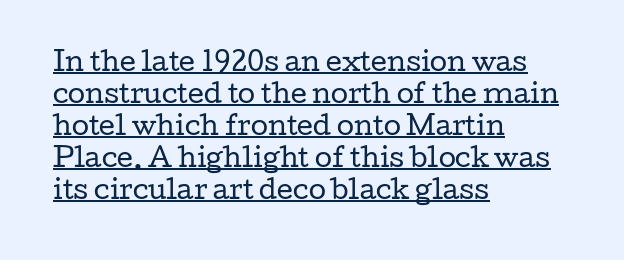
The image shows 25 px text type, upright; set left-aligned, normal line spacing (1.28x), normal letter spacing, underlined.
